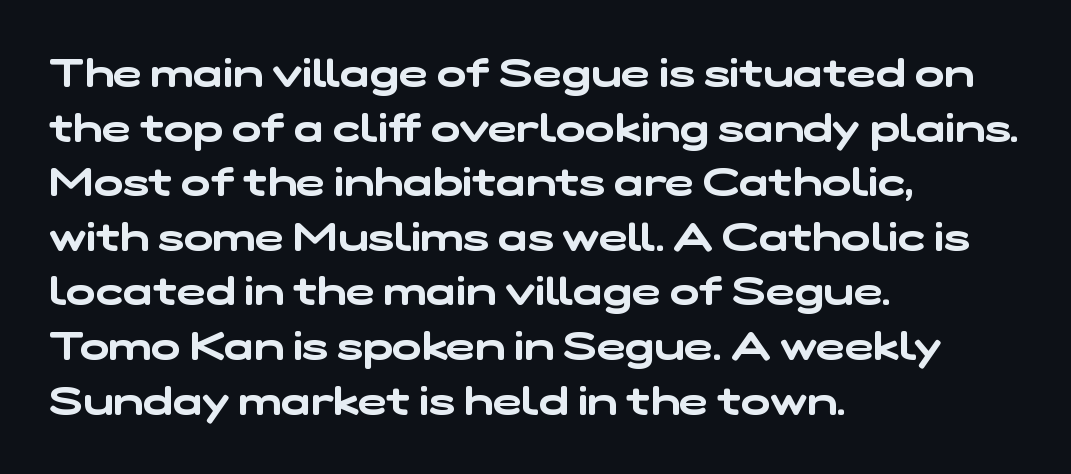
The image shows 39 px wide sans-serif type; set left-aligned, normal line spacing (1.4x), normal letter spacing, not underlined; low stroke contrast and a medium x-height.
